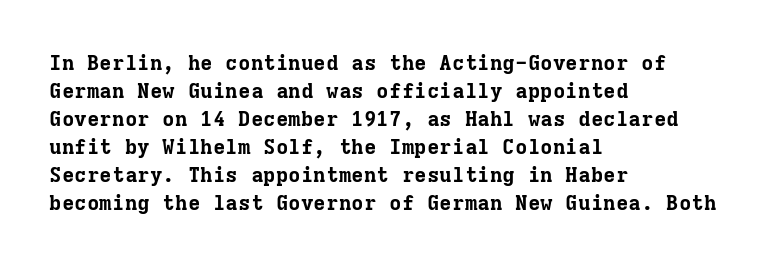
{"italic": "no", "bold": "yes", "underline": "no", "align": "left", "line_spacing": "normal", "line_spacing_ratio": 1.33, "letter_spacing": "normal", "letter_spacing_em": 0.0, "glyph_px": 21}
